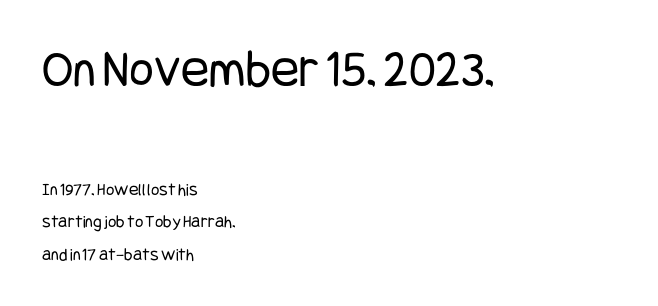
The image shows 53 px regular-weight, condensed sans-serif type, upright; set left-aligned, line spacing 1.8x, normal letter spacing, not underlined; the first (top) block is 2.94x larger; low stroke contrast and a large x-height.
